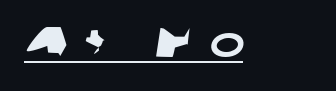
The image shows 42 px wide sans-serif type; set unusually wide letter spacing (+0.46 em), underlined; low stroke contrast and a medium x-height.
